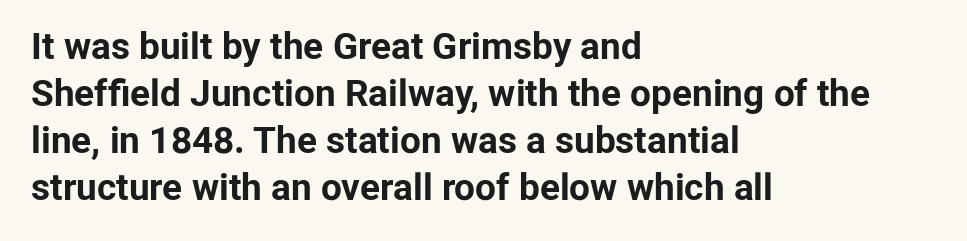
Q: Is the text bold? A: Yes.
Q: Is the text italic (slanted)? A: No, it is upright.
Q: Is the typeface a serif or a sans-serif typeface? A: Sans-serif.
Q: Is the text underlined? A: No.
Q: How is the paragraph aligned? A: Left-aligned.
Q: Is the spacing between letters normal or unusually wide? A: Normal.
Q: Is the spacing between lines tight, normal or loose? A: Normal.
Q: Width (condensed, normal, or wide)? A: Normal.
Q: Stroke contrast? A: Low.
Q: x-height? A: Medium.
Q: Monospaced? A: No.
